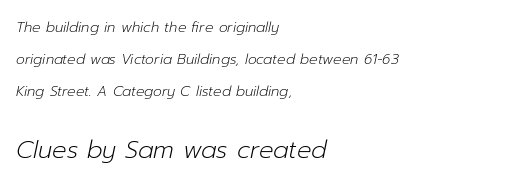
Q: Is the text bold? A: No.
Q: Is the text italic (slanted)? A: Yes, it leans right by about 12 degrees.
Q: Is the text underlined? A: No.
Q: How is the paragraph aligned? A: Left-aligned.
Q: Is the spacing between letters normal or unusually wide? A: Normal.
Q: Is the spacing between lines tight, normal or loose? A: Loose.
Q: Which block of text is set in a larger size, the first (top) or the second (bottom)? A: The second (bottom) one.
